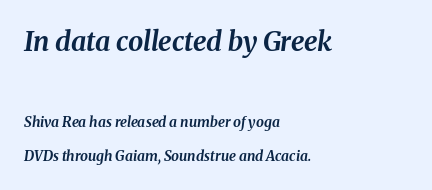
Q: Is the text bold? A: Yes.
Q: Is the text italic (slanted)? A: Yes, it leans right by about 8 degrees.
Q: Is the text underlined? A: No.
Q: How is the paragraph aligned? A: Left-aligned.
Q: Is the spacing between letters normal or unusually wide? A: Normal.
Q: Is the spacing between lines tight, normal or loose? A: Loose.
Q: Which block of text is set in a larger size, the first (top) or the second (bottom)? A: The first (top) one.
